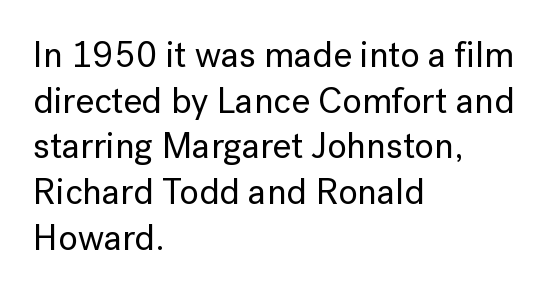
The image shows 36 px sans-serif type, upright; set left-aligned, normal line spacing (1.27x), normal letter spacing, not underlined; low stroke contrast and a medium x-height.
